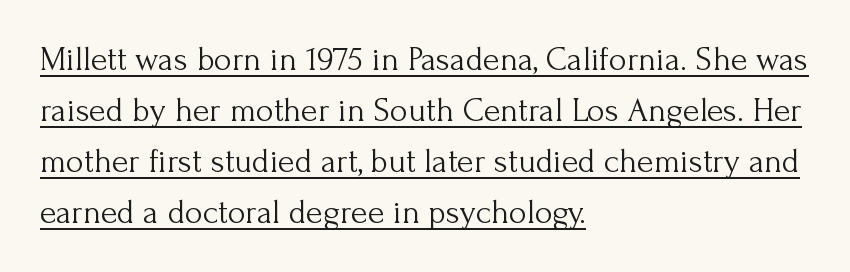
Q: Is the text bold? A: No.
Q: Is the text italic (slanted)? A: No, it is upright.
Q: Is the typeface a serif or a sans-serif typeface? A: Serif.
Q: Is the text underlined? A: Yes.
Q: How is the paragraph aligned? A: Left-aligned.
Q: Is the spacing between letters normal or unusually wide? A: Normal.
Q: Is the spacing between lines tight, normal or loose? A: Normal.
Q: Width (condensed, normal, or wide)? A: Normal.
Q: Stroke contrast? A: Medium.
Q: x-height? A: Small.
Q: Monospaced? A: No.
